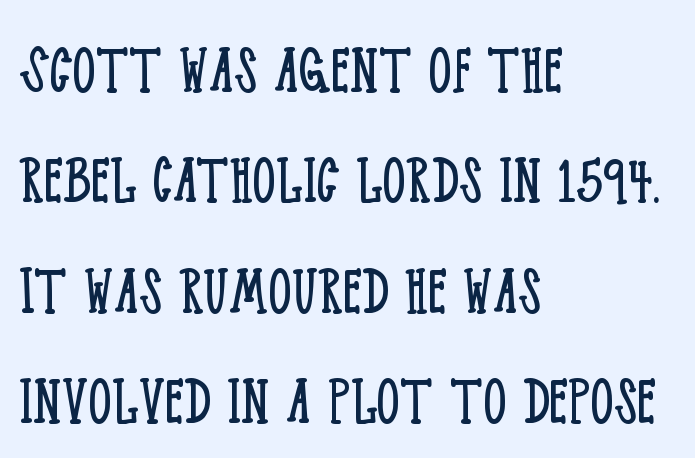
Q: Is the text bold? A: No.
Q: Is the text italic (slanted)? A: No, it is upright.
Q: Is the typeface a serif or a sans-serif typeface? A: Serif.
Q: Is the text underlined? A: No.
Q: How is the paragraph aligned? A: Left-aligned.
Q: Is the spacing between letters normal or unusually wide? A: Normal.
Q: Is the spacing between lines tight, normal or loose? A: Normal.
Q: Width (condensed, normal, or wide)? A: Condensed.
Q: Stroke contrast? A: Low.
Q: x-height? A: Large.
Q: Monospaced? A: No.
